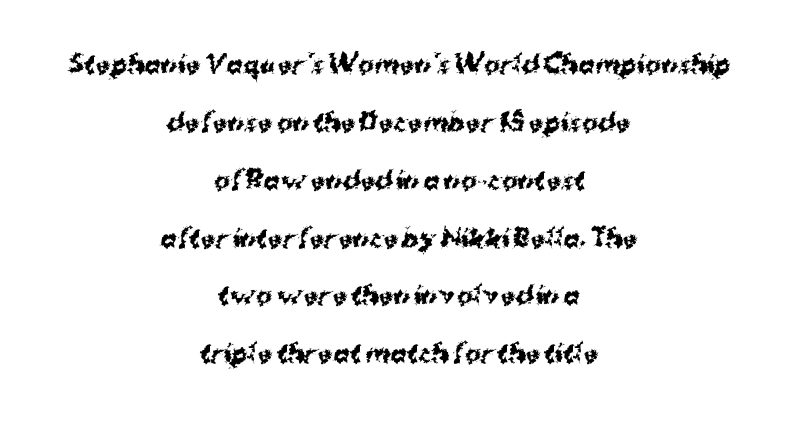
{"bold": "yes", "underline": "no", "align": "center", "line_spacing": "loose", "line_spacing_ratio": 2.41, "letter_spacing": "normal", "letter_spacing_em": 0.0, "glyph_px": 24}
